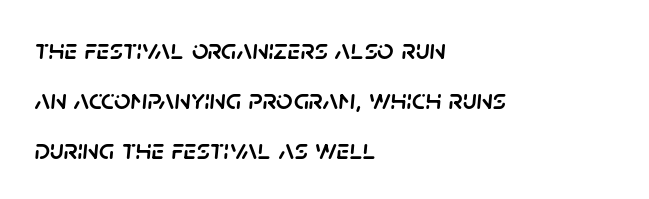
{"italic": "yes", "lean": "right", "slant_degrees": 5, "width": "normal", "stroke_contrast": "low", "x_height": "large", "monospaced": "no", "underline": "no", "align": "left", "line_spacing_ratio": 1.73, "letter_spacing": "normal", "letter_spacing_em": 0.0, "glyph_px": 29}
